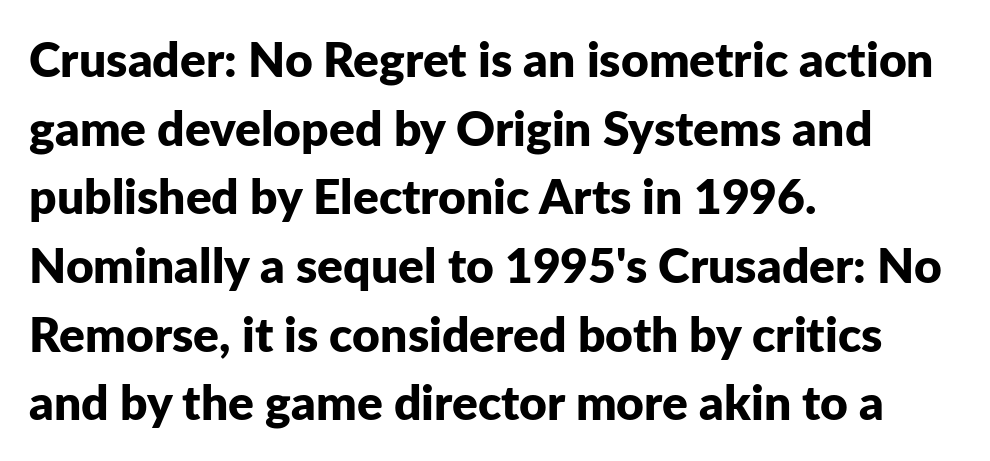
The image shows 48 px bold sans-serif type, upright; set left-aligned, normal line spacing (1.43x), normal letter spacing, not underlined; low stroke contrast and a medium x-height.
